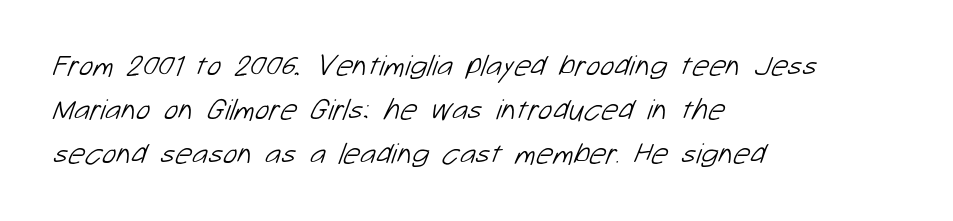
{"serif": "no", "bold": "no", "weight": "light", "width": "normal", "stroke_contrast": "low", "x_height": "medium", "monospaced": "no", "underline": "no", "align": "left", "line_spacing": "normal", "line_spacing_ratio": 1.47, "letter_spacing": "normal", "letter_spacing_em": 0.0, "glyph_px": 30}
